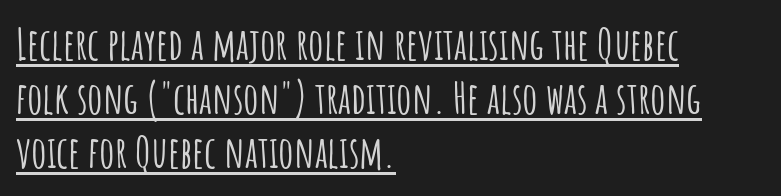
Q: Is the text italic (slanted)? A: No, it is upright.
Q: Is the typeface a serif or a sans-serif typeface? A: Sans-serif.
Q: Is the text underlined? A: Yes.
Q: How is the paragraph aligned? A: Left-aligned.
Q: Is the spacing between letters normal or unusually wide? A: Normal.
Q: Is the spacing between lines tight, normal or loose? A: Normal.
Q: Width (condensed, normal, or wide)? A: Condensed.
Q: Stroke contrast? A: Low.
Q: x-height? A: Large.
Q: Monospaced? A: No.
